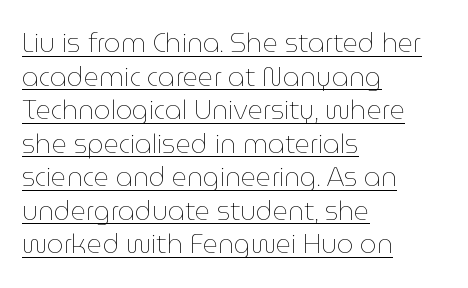
Q: Is the text bold? A: No.
Q: Is the text italic (slanted)? A: No, it is upright.
Q: Is the text underlined? A: Yes.
Q: How is the paragraph aligned? A: Left-aligned.
Q: Is the spacing between letters normal or unusually wide? A: Normal.
Q: Is the spacing between lines tight, normal or loose? A: Normal.
